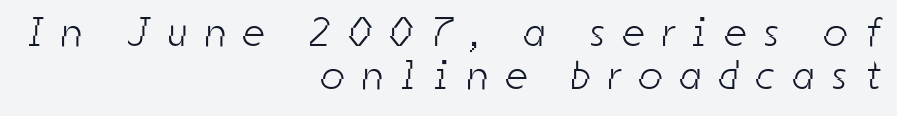
Which margin do the lines hug? The right one — the left edge is uneven. Characters follow at a spacing far wider than the type designer built in. In terms of leading, this rendering errs on the cramped side. The strokes are not fattened; the text isn't bold. Looks like regular typesetting: each glyph gets only the width it needs.
